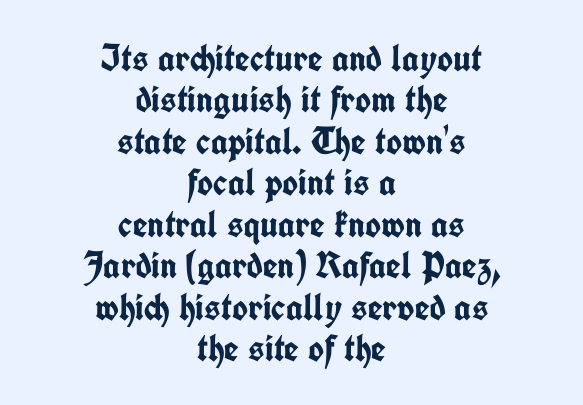
The image shows 38 px semibold, condensed sans-serif type, upright; set centered, tight line spacing (1.09x), normal letter spacing, not underlined; low stroke contrast and a medium x-height.
